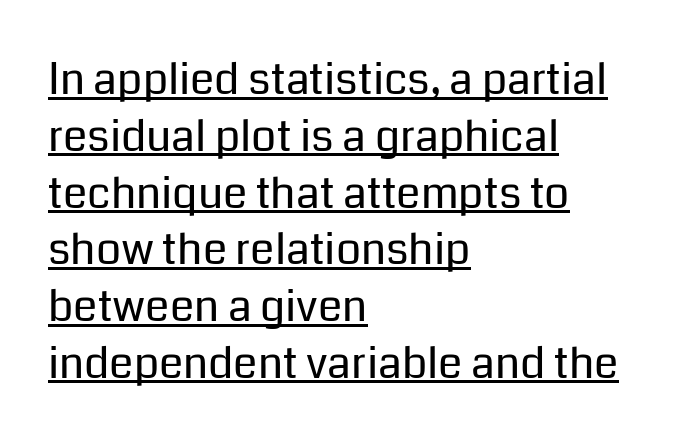
Q: Is the text bold? A: No.
Q: Is the text italic (slanted)? A: No, it is upright.
Q: Is the typeface a serif or a sans-serif typeface? A: Sans-serif.
Q: Is the text underlined? A: Yes.
Q: How is the paragraph aligned? A: Left-aligned.
Q: Is the spacing between letters normal or unusually wide? A: Normal.
Q: Is the spacing between lines tight, normal or loose? A: Normal.
Q: Width (condensed, normal, or wide)? A: Normal.
Q: Stroke contrast? A: Low.
Q: x-height? A: Medium.
Q: Monospaced? A: No.
